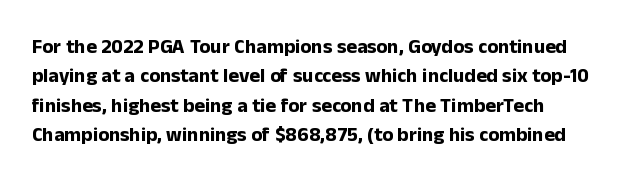
{"italic": "no", "bold": "yes", "underline": "no", "align": "left", "line_spacing": "normal", "line_spacing_ratio": 1.47, "letter_spacing": "normal", "letter_spacing_em": 0.0, "glyph_px": 20}
